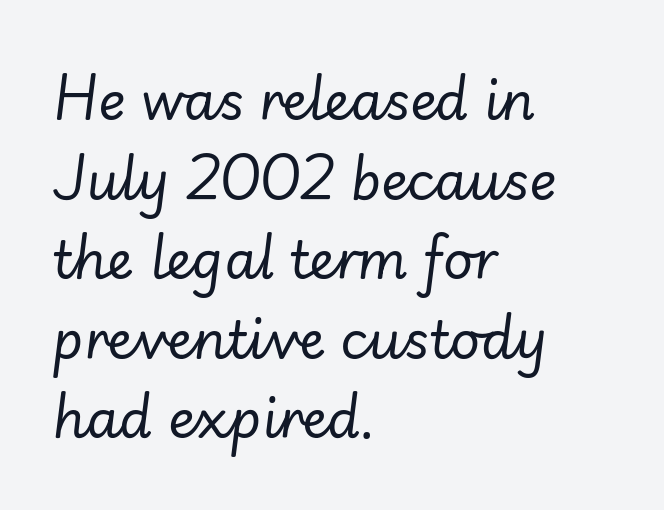
{"italic": "yes", "lean": "right", "slant_degrees": 7, "bold": "no", "weight": "regular", "width": "normal", "stroke_contrast": "low", "x_height": "small", "monospaced": "no", "underline": "no", "align": "left", "line_spacing": "normal", "line_spacing_ratio": 1.53, "letter_spacing": "normal", "letter_spacing_em": 0.0, "glyph_px": 52}
